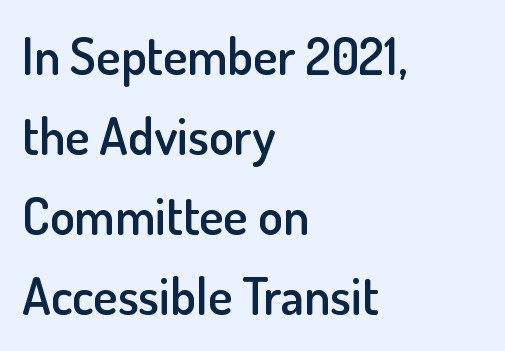
Q: Is the text bold? A: Semi-bold.
Q: Is the text italic (slanted)? A: No, it is upright.
Q: Is the typeface a serif or a sans-serif typeface? A: Sans-serif.
Q: Is the text underlined? A: No.
Q: How is the paragraph aligned? A: Left-aligned.
Q: Is the spacing between letters normal or unusually wide? A: Normal.
Q: Is the spacing between lines tight, normal or loose? A: Normal.
Q: Width (condensed, normal, or wide)? A: Normal.
Q: Stroke contrast? A: Low.
Q: x-height? A: Small.
Q: Monospaced? A: No.
